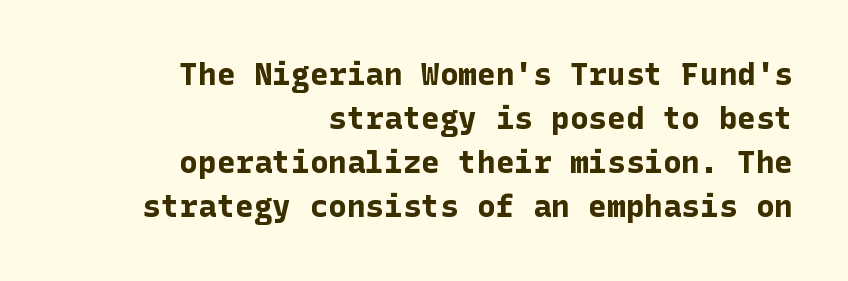
{"serif": "no", "italic": "no", "bold": "yes", "weight": "bold", "width": "normal", "stroke_contrast": "low", "x_height": "medium", "underline": "no", "align": "right", "line_spacing": "normal", "line_spacing_ratio": 1.42, "letter_spacing": "normal", "letter_spacing_em": 0.0, "glyph_px": 31}
